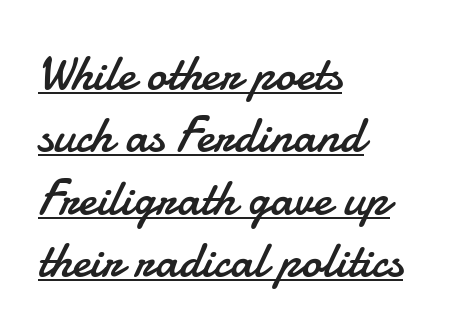
The image shows 50 px regular-weight sans-serif type; set left-aligned, normal line spacing (1.25x), normal letter spacing, underlined; low stroke contrast and a small x-height.
